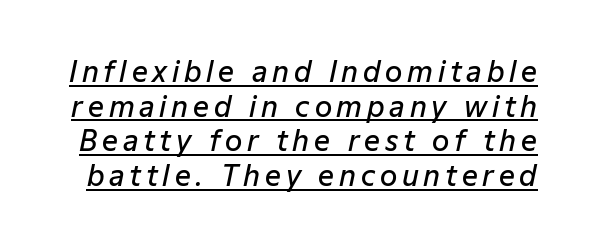
The image shows 28 px semibold type, italic (leaning right); set line spacing 1.24x, underlined; low stroke contrast and a medium x-height.
